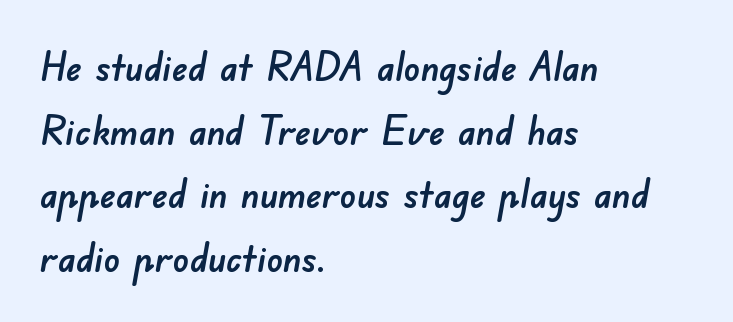
The image shows 40 px sans-serif type; set left-aligned, normal line spacing (1.59x), normal letter spacing, not underlined; low stroke contrast and a small x-height.
